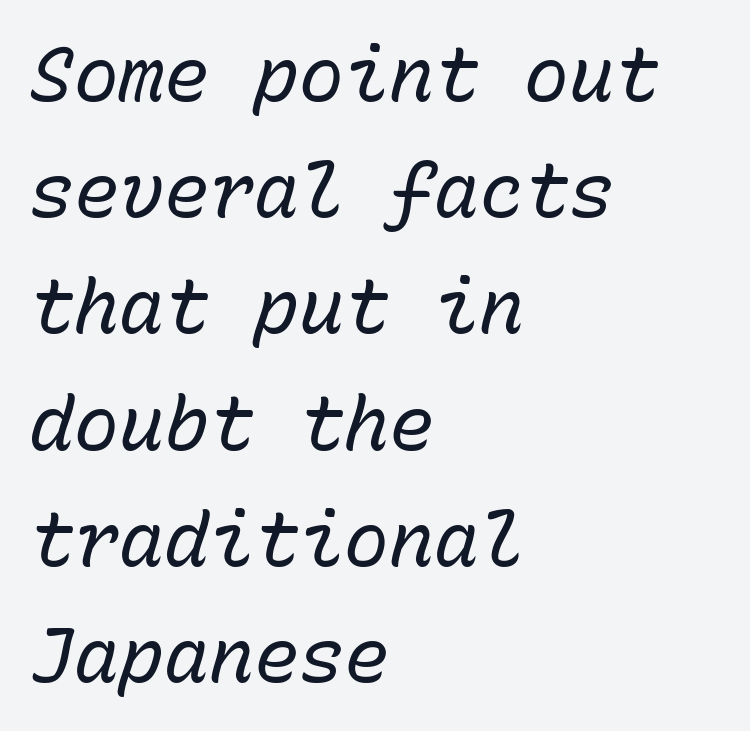
Q: Is the text bold? A: No.
Q: Is the text italic (slanted)? A: Yes, it leans right by about 15 degrees.
Q: Is the text underlined? A: No.
Q: How is the paragraph aligned? A: Left-aligned.
Q: Is the spacing between letters normal or unusually wide? A: Normal.
Q: Is the spacing between lines tight, normal or loose? A: Normal.
Q: Width (condensed, normal, or wide)? A: Normal.
Q: Stroke contrast? A: Low.
Q: x-height? A: Medium.
Q: Monospaced? A: Yes.
